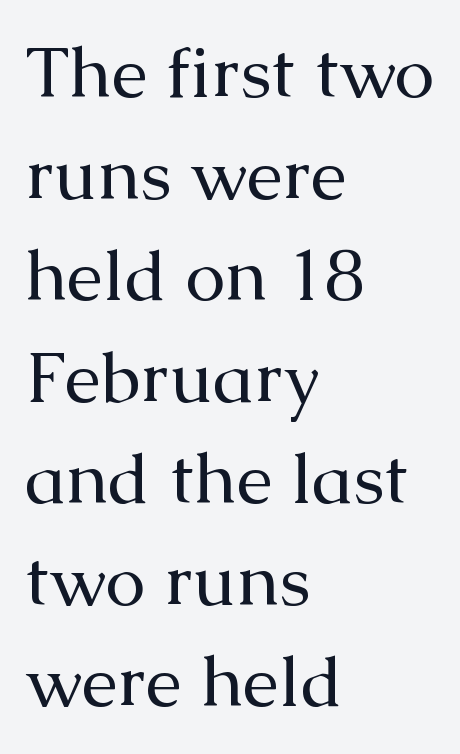
The image shows 72 px regular-weight serif type, upright; set left-aligned, normal line spacing (1.41x), normal letter spacing, not underlined; medium stroke contrast and a medium x-height.
